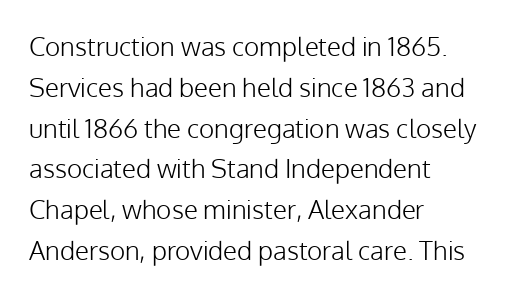
The image shows 26 px text type, upright; set left-aligned, normal line spacing (1.57x), normal letter spacing, not underlined.
